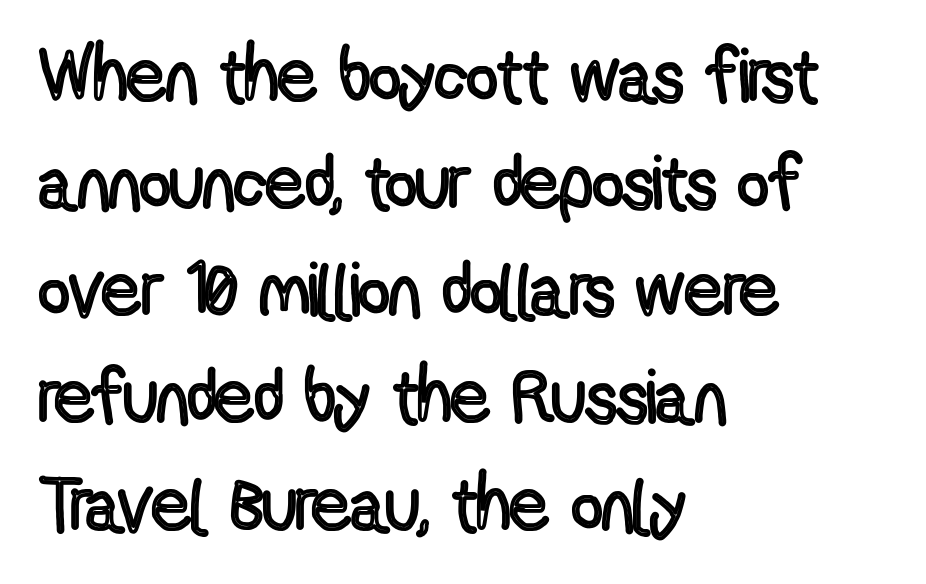
Q: Is the text italic (slanted)? A: No, it is upright.
Q: Is the text underlined? A: No.
Q: How is the paragraph aligned? A: Left-aligned.
Q: Is the spacing between letters normal or unusually wide? A: Normal.
Q: Is the spacing between lines tight, normal or loose? A: Normal.
Q: Width (condensed, normal, or wide)? A: Condensed.
Q: x-height? A: Medium.
Q: Monospaced? A: No.
